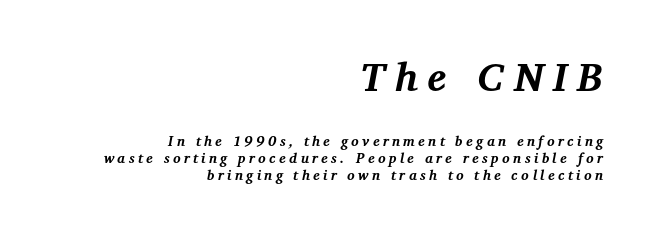
{"serif": "yes", "italic": "yes", "lean": "right", "slant_degrees": 12, "bold": "yes", "weight": "bold", "width": "normal", "stroke_contrast": "medium", "x_height": "medium", "monospaced": "no", "underline": "no", "align": "right", "line_spacing_ratio": 1.22, "letter_spacing": "wide", "letter_spacing_em": 0.24, "larger_block": "first", "size_ratio": 2.86, "glyph_px": 40}
